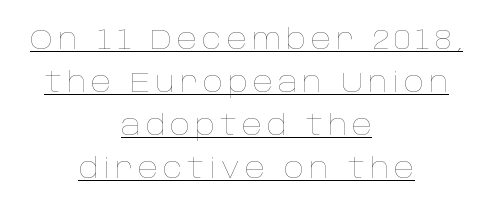
Is this a fixed-width face? No — the glyphs have proportional, varying widths. Centered paragraph, ragged on both sides. Quick note: not italic, upright. The string is rendered with underlining switched on. Summary of weight: not heavy and not bold.
